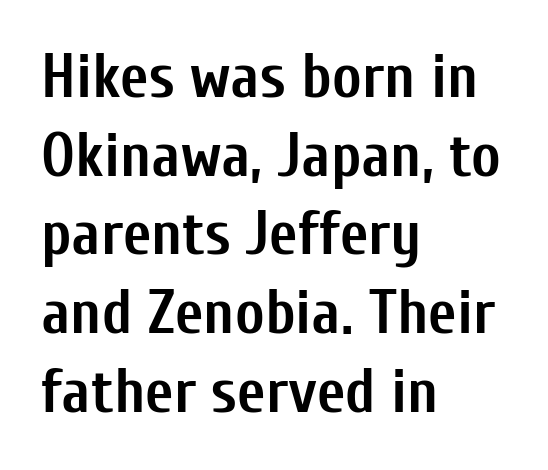
Q: Is the text bold? A: Yes.
Q: Is the text italic (slanted)? A: No, it is upright.
Q: Is the typeface a serif or a sans-serif typeface? A: Sans-serif.
Q: Is the text underlined? A: No.
Q: How is the paragraph aligned? A: Left-aligned.
Q: Is the spacing between letters normal or unusually wide? A: Normal.
Q: Is the spacing between lines tight, normal or loose? A: Normal.
Q: Width (condensed, normal, or wide)? A: Condensed.
Q: Stroke contrast? A: Low.
Q: x-height? A: Medium.
Q: Monospaced? A: No.
